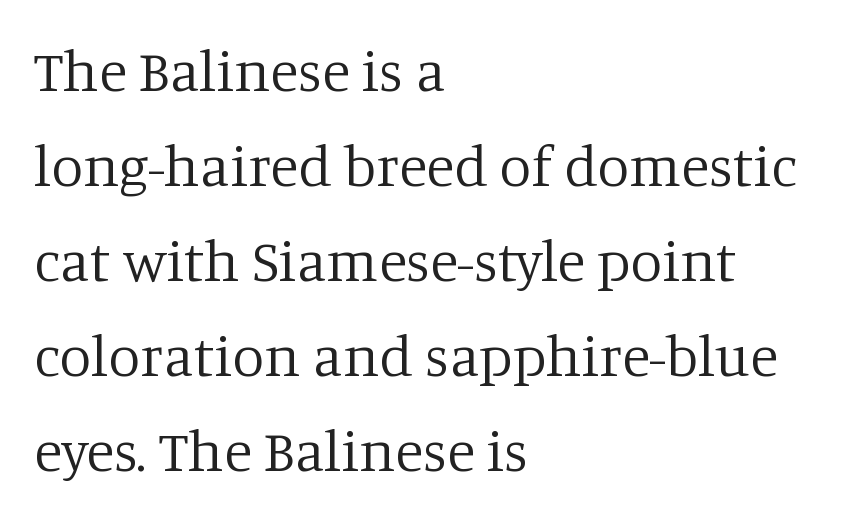
Descenders hang freely into open space. Looks like regular typesetting: each glyph gets only the width it needs. This rendering leaves character spacing at its baseline value. The passage shown stacks its lines at a standard gap. In terms of posture, this sample is upright. Ink coverage per letter is moderate at most.
